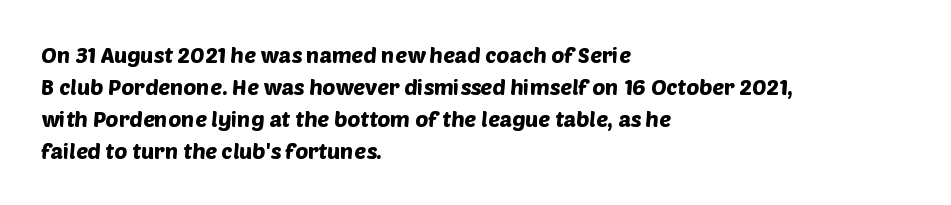
{"underline": "no", "align": "left", "line_spacing": "normal", "line_spacing_ratio": 1.45, "letter_spacing": "normal", "letter_spacing_em": 0.0, "glyph_px": 22}
